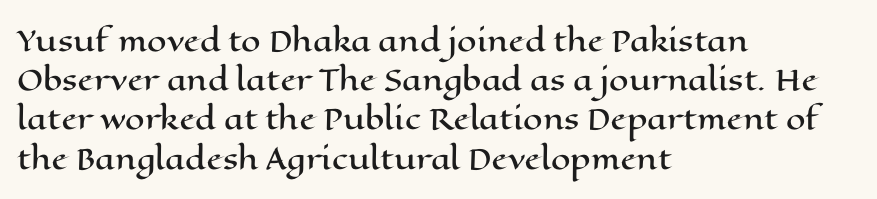
Q: Is the text italic (slanted)? A: No, it is upright.
Q: Is the text underlined? A: No.
Q: How is the paragraph aligned? A: Left-aligned.
Q: Is the spacing between letters normal or unusually wide? A: Normal.
Q: Is the spacing between lines tight, normal or loose? A: Normal.
Q: Width (condensed, normal, or wide)? A: Wide.
Q: Stroke contrast? A: High.
Q: x-height? A: Medium.
Q: Monospaced? A: No.
